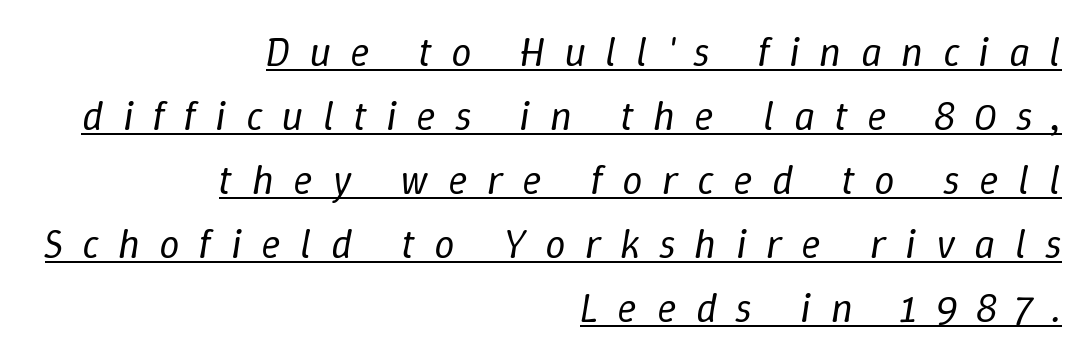
{"italic": "yes", "lean": "right", "slant_degrees": 9, "bold": "no", "weight": "regular", "width": "normal", "stroke_contrast": "low", "x_height": "medium", "monospaced": "no", "underline": "yes", "align": "right", "line_spacing": "normal", "line_spacing_ratio": 1.56, "letter_spacing": "wide", "letter_spacing_em": 0.47, "glyph_px": 41}
